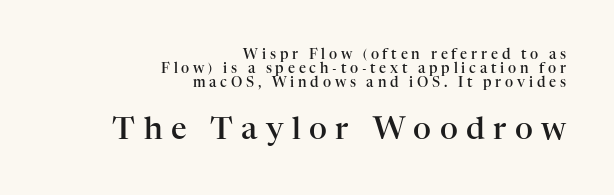
You could not count columns in this text — the font is proportionally spaced. Here the second block reads like a headline and the first like body copy. The characters display serif detailing at their extremities. Firm but not heavy-handed strokes: this text is semibold.
